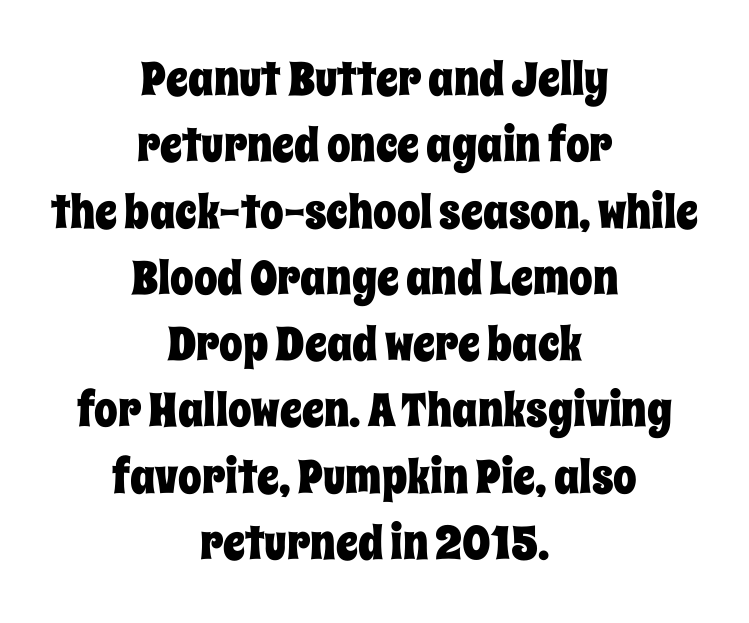
This sample uses plain, unmodified letter spacing. The whitespace from short lines is split evenly between both sides. A bare baseline throughout the passage. The leading is moderate, giving the passage an even texture. Rendered with straight, roman letterforms.
